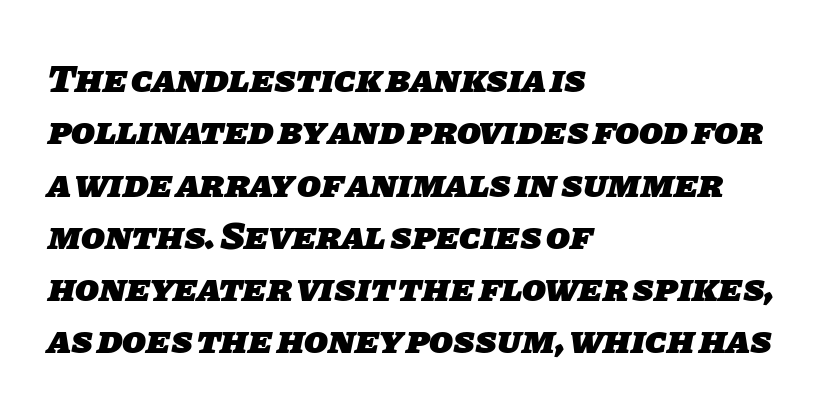
{"bold": "yes", "weight": "heavy", "width": "normal", "stroke_contrast": "low", "x_height": "large", "monospaced": "no", "underline": "no", "align": "left", "line_spacing": "normal", "line_spacing_ratio": 1.34, "letter_spacing": "normal", "letter_spacing_em": 0.0, "glyph_px": 39}
